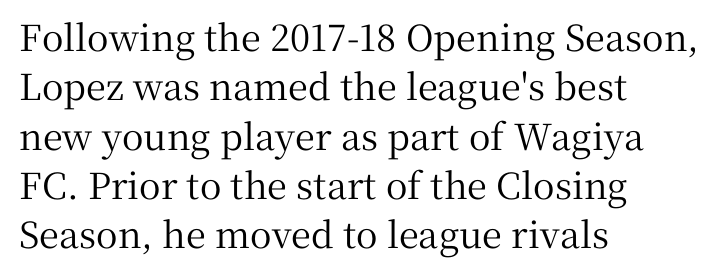
Tracking here is standard; glyphs follow each other at the usual distance. Quick note: interline space is typical. Line starts are locked; line ends wander. This sample has the flowing, uneven cadence of proportional lettering. Italic? Not at all — the glyphs are vertical. Type without underlining.
